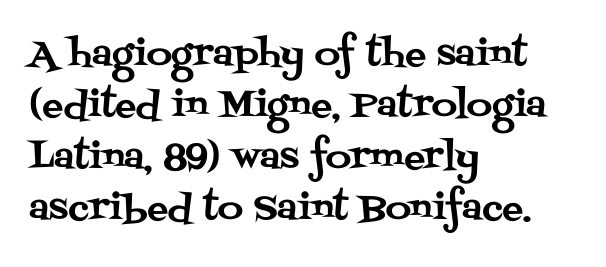
Q: Is the text italic (slanted)? A: No, it is upright.
Q: Is the typeface a serif or a sans-serif typeface? A: Serif.
Q: Is the text underlined? A: No.
Q: How is the paragraph aligned? A: Left-aligned.
Q: Is the spacing between letters normal or unusually wide? A: Normal.
Q: Is the spacing between lines tight, normal or loose? A: Normal.
Q: Width (condensed, normal, or wide)? A: Normal.
Q: Stroke contrast? A: Medium.
Q: x-height? A: Large.
Q: Monospaced? A: No.
